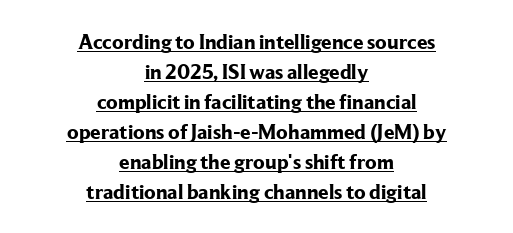
{"italic": "no", "bold": "yes", "underline": "yes", "align": "center", "line_spacing": "normal", "line_spacing_ratio": 1.43, "letter_spacing": "normal", "letter_spacing_em": 0.0, "glyph_px": 21}
